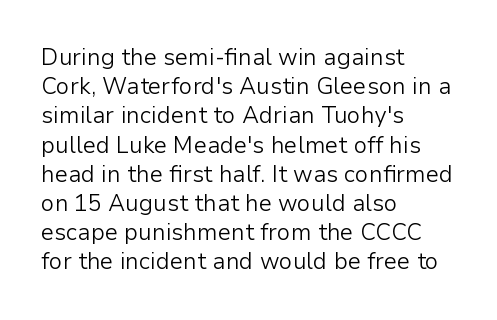
{"italic": "no", "bold": "no", "underline": "no", "align": "left", "line_spacing": "normal", "line_spacing_ratio": 1.27, "letter_spacing": "normal", "letter_spacing_em": 0.0, "glyph_px": 23}
